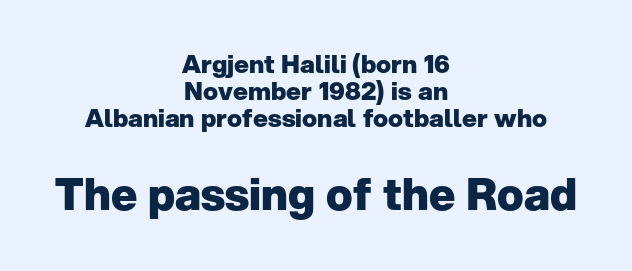
Two sizes are in play, and the larger belongs to the second block. Underline: absent. The rendering uses natural spacing where letterforms have individual widths. Chunky letters — that's bold for sure.
